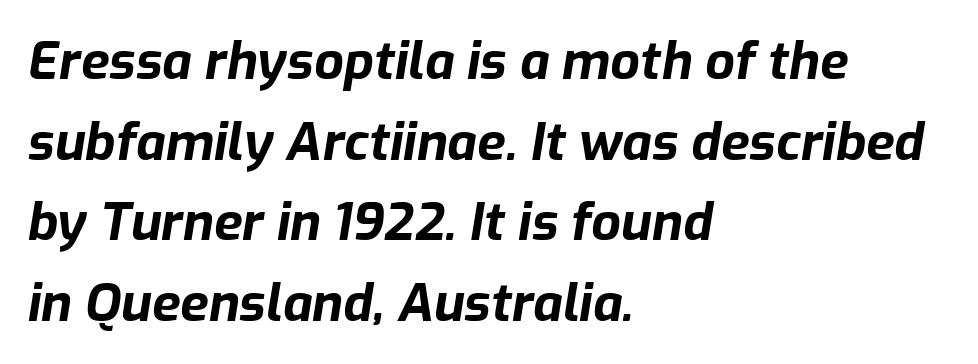
Look at the tracking — it's just the regular setting, nothing added. The whole block is typeset with a tilt. The letters advance in unequal steps, a hallmark of proportional type. I'd describe the lettering as bold — thick and assertive.
